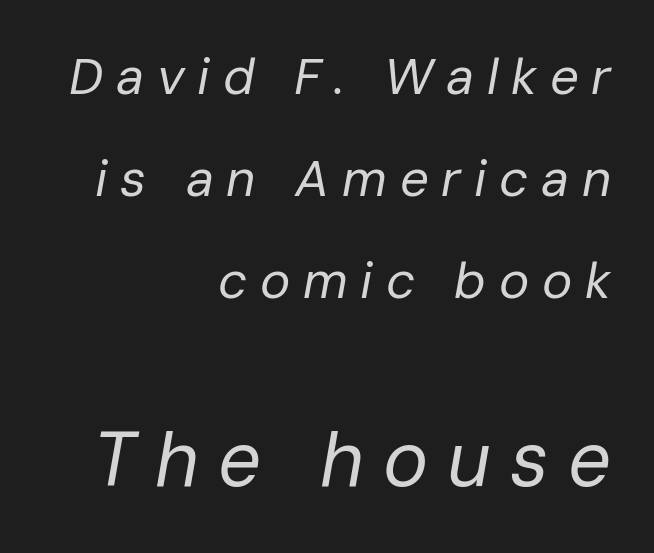
{"italic": "yes", "lean": "right", "slant_degrees": 10, "bold": "no", "weight": "regular", "width": "normal", "stroke_contrast": "low", "x_height": "medium", "monospaced": "no", "underline": "no", "align": "right", "line_spacing": "loose", "line_spacing_ratio": 2.0, "letter_spacing": "wide", "letter_spacing_em": 0.25, "larger_block": "second", "size_ratio": 1.49, "glyph_px": 76}
